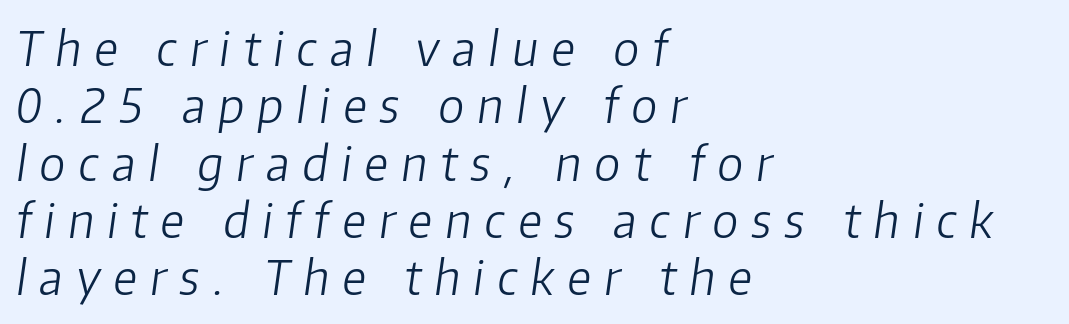
Q: Is the text bold? A: No.
Q: Is the text italic (slanted)? A: Yes, it leans right by about 8 degrees.
Q: Is the text underlined? A: No.
Q: How is the paragraph aligned? A: Left-aligned.
Q: Is the spacing between letters normal or unusually wide? A: Unusually wide.
Q: Width (condensed, normal, or wide)? A: Normal.
Q: Stroke contrast? A: Low.
Q: x-height? A: Medium.
Q: Monospaced? A: No.
